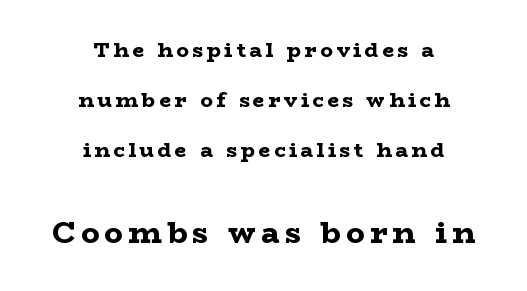
Q: Is the text bold? A: Yes.
Q: Is the text italic (slanted)? A: No, it is upright.
Q: Is the typeface a serif or a sans-serif typeface? A: Serif.
Q: Is the text underlined? A: No.
Q: How is the paragraph aligned? A: Centered.
Q: Is the spacing between lines tight, normal or loose? A: Loose.
Q: Which block of text is set in a larger size, the first (top) or the second (bottom)? A: The second (bottom) one.
Q: Width (condensed, normal, or wide)? A: Wide.
Q: Stroke contrast? A: Low.
Q: x-height? A: Medium.
Q: Monospaced? A: No.
